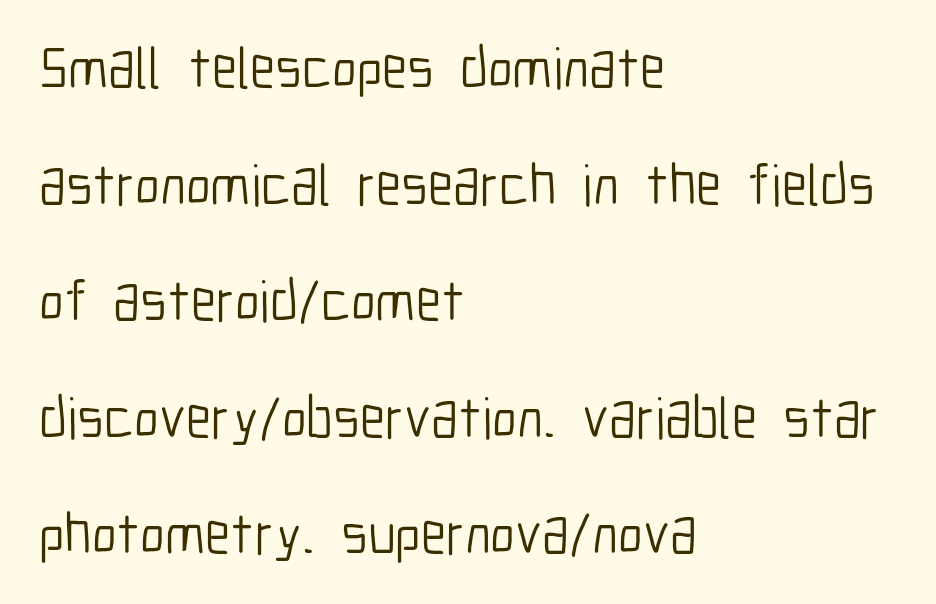
Q: Is the text bold? A: No.
Q: Is the text italic (slanted)? A: No, it is upright.
Q: Is the typeface a serif or a sans-serif typeface? A: Sans-serif.
Q: Is the text underlined? A: No.
Q: How is the paragraph aligned? A: Left-aligned.
Q: Is the spacing between letters normal or unusually wide? A: Normal.
Q: Is the spacing between lines tight, normal or loose? A: Loose.
Q: Width (condensed, normal, or wide)? A: Condensed.
Q: Stroke contrast? A: Low.
Q: x-height? A: Medium.
Q: Monospaced? A: No.
